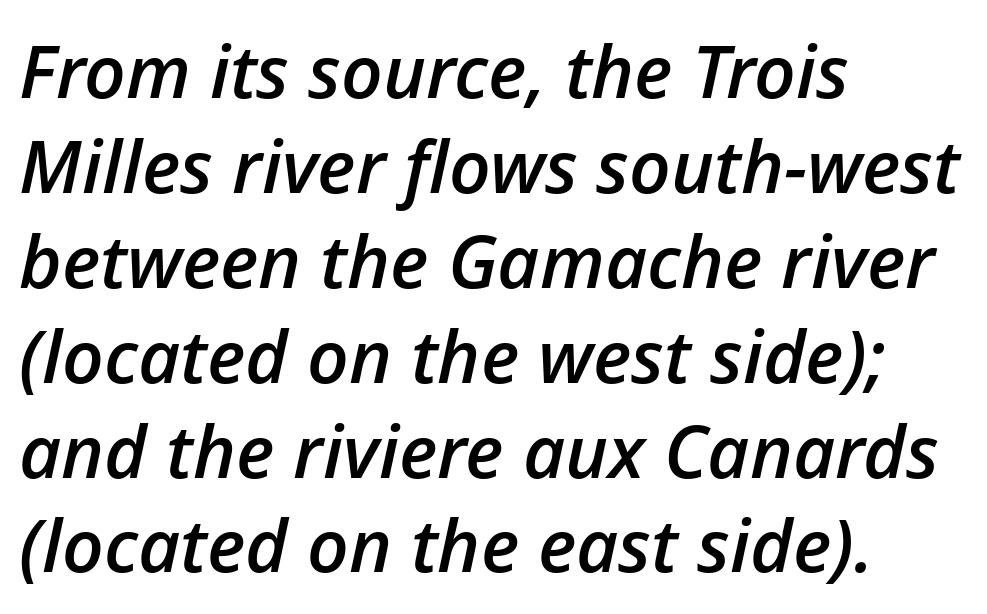
{"italic": "yes", "lean": "right", "slant_degrees": 12, "bold": "semi", "weight": "semibold", "width": "normal", "stroke_contrast": "low", "x_height": "medium", "monospaced": "no", "underline": "no", "align": "left", "line_spacing": "normal", "line_spacing_ratio": 1.3, "letter_spacing": "normal", "letter_spacing_em": 0.0, "glyph_px": 73}
